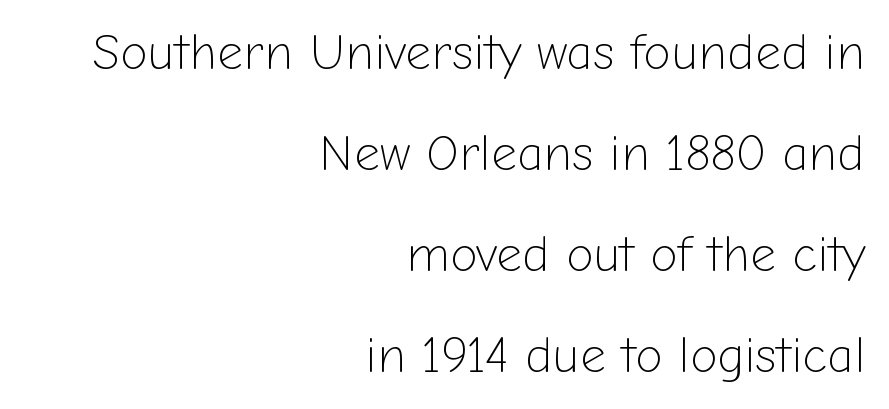
{"serif": "no", "italic": "no", "bold": "no", "weight": "light", "width": "normal", "stroke_contrast": "low", "x_height": "medium", "monospaced": "no", "underline": "no", "align": "right", "line_spacing": "loose", "line_spacing_ratio": 2.02, "letter_spacing": "normal", "letter_spacing_em": 0.0, "glyph_px": 50}
